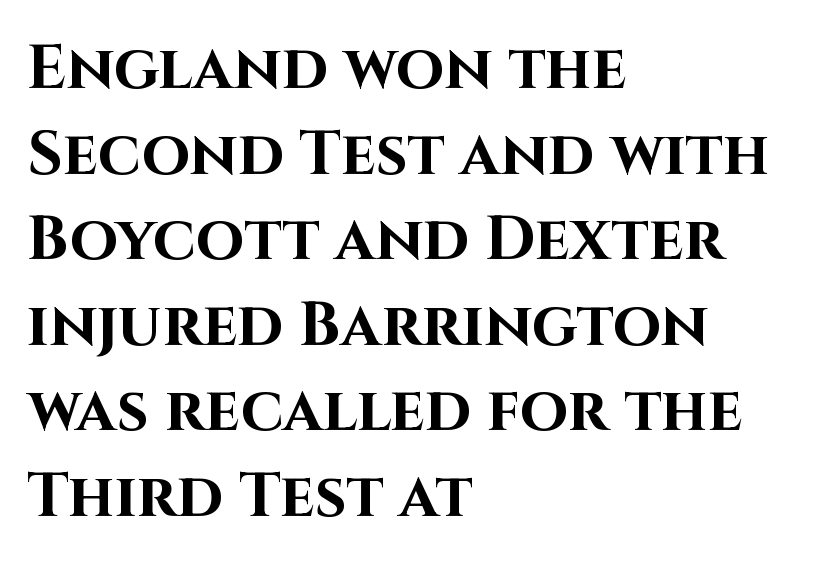
The image shows 62 px bold sans-serif type, upright; set left-aligned, normal line spacing (1.38x), normal letter spacing, not underlined; high stroke contrast and a large x-height.
